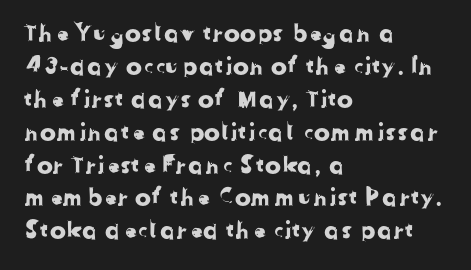
Honestly, there is no underline to notice here at all. The lines in this sample share a left origin and differ only in where they stop. The passage shown has conventional tracking throughout. Interline gaps are of average width in this sample.
